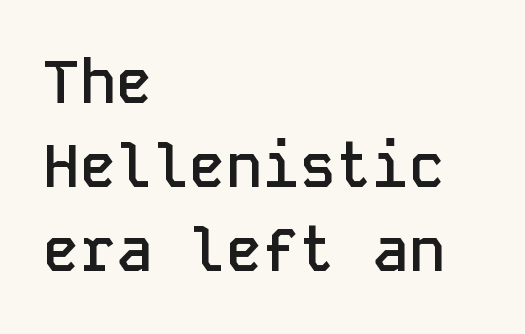
The image shows 61 px semibold sans-serif type, upright, monospaced; set left-aligned, normal line spacing (1.38x), normal letter spacing, not underlined; low stroke contrast and a medium x-height.
